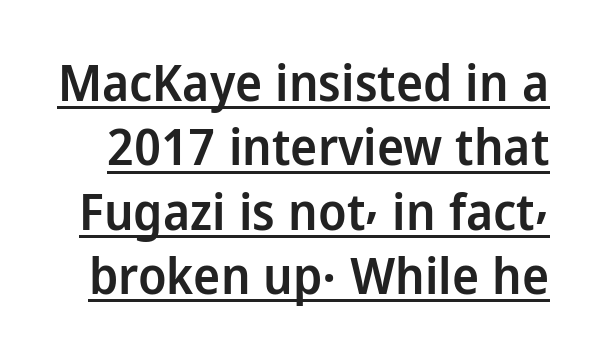
Q: Is the text bold? A: Semi-bold.
Q: Is the text italic (slanted)? A: No, it is upright.
Q: Is the typeface a serif or a sans-serif typeface? A: Sans-serif.
Q: Is the text underlined? A: Yes.
Q: Is the spacing between letters normal or unusually wide? A: Normal.
Q: Is the spacing between lines tight, normal or loose? A: Normal.
Q: Width (condensed, normal, or wide)? A: Normal.
Q: Stroke contrast? A: Low.
Q: x-height? A: Medium.
Q: Monospaced? A: No.
